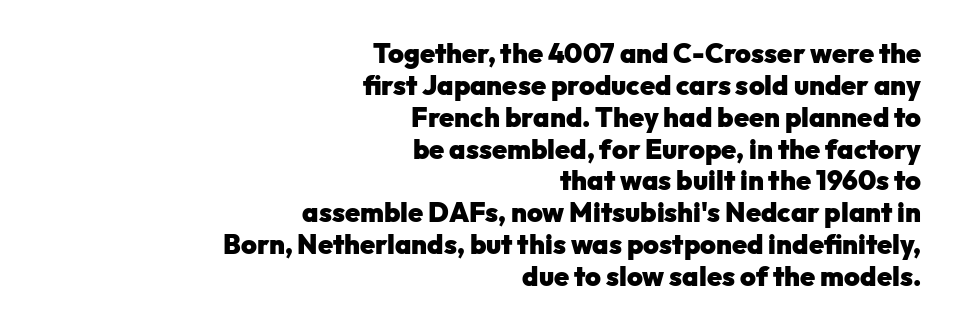
{"italic": "no", "bold": "yes", "underline": "no", "align": "right", "line_spacing_ratio": 1.18, "letter_spacing": "normal", "letter_spacing_em": 0.0, "glyph_px": 27}
